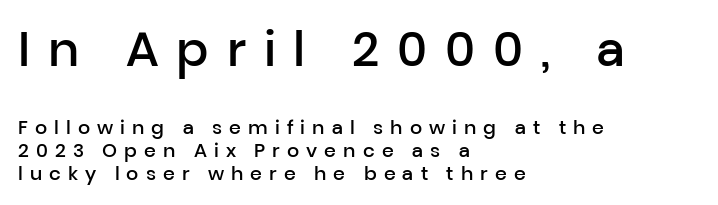
Q: Is the text bold? A: Semi-bold.
Q: Is the text italic (slanted)? A: No, it is upright.
Q: Is the typeface a serif or a sans-serif typeface? A: Sans-serif.
Q: Is the text underlined? A: No.
Q: How is the paragraph aligned? A: Left-aligned.
Q: Is the spacing between letters normal or unusually wide? A: Unusually wide.
Q: Which block of text is set in a larger size, the first (top) or the second (bottom)? A: The first (top) one.
Q: Width (condensed, normal, or wide)? A: Normal.
Q: Stroke contrast? A: Low.
Q: x-height? A: Medium.
Q: Monospaced? A: No.
